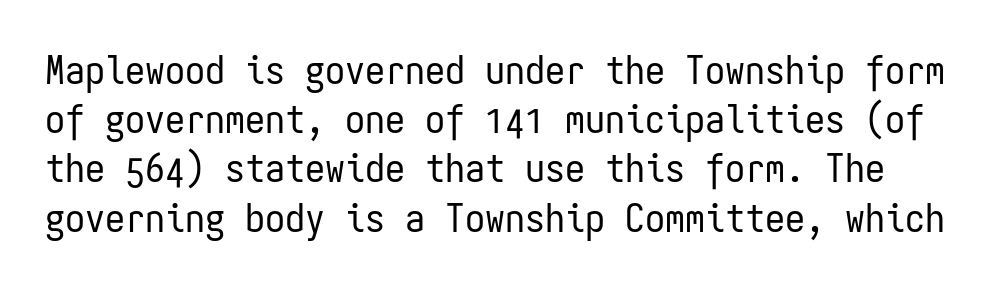
{"serif": "no", "italic": "no", "bold": "no", "weight": "regular", "width": "condensed", "stroke_contrast": "low", "x_height": "medium", "monospaced": "yes", "underline": "no", "line_spacing_ratio": 1.23, "letter_spacing": "normal", "letter_spacing_em": 0.0, "glyph_px": 40}
